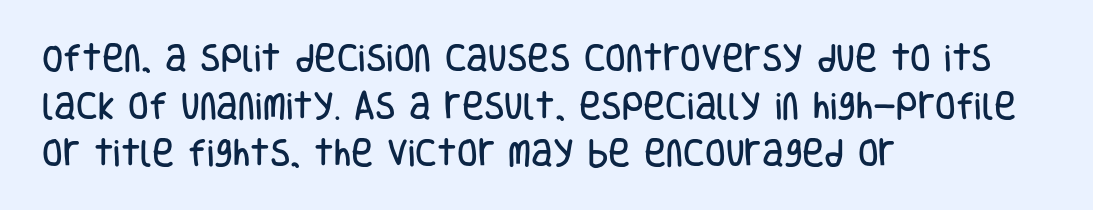
Rendered with straight, roman letterforms. Typographically, this falls in the sans-serif category. The lines sit at an ordinary, default distance from one another. Standard letterfit; no display-style spreading of the glyphs.
